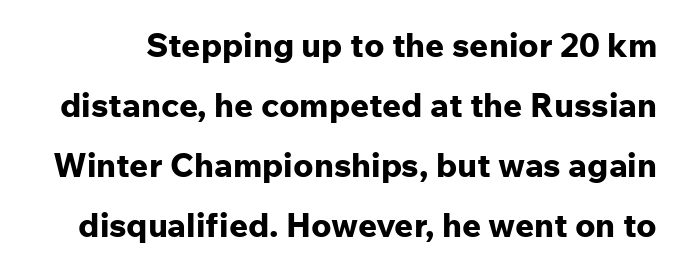
{"serif": "no", "italic": "no", "bold": "yes", "weight": "bold", "width": "normal", "stroke_contrast": "low", "x_height": "medium", "monospaced": "no", "underline": "no", "line_spacing_ratio": 1.82, "letter_spacing": "normal", "letter_spacing_em": 0.0, "glyph_px": 33}
